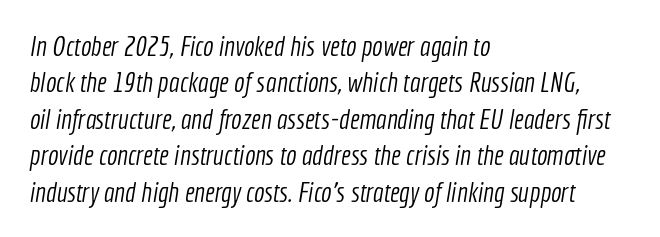
{"serif": "no", "bold": "no", "weight": "light", "width": "condensed", "x_height": "medium", "monospaced": "no", "underline": "no", "align": "left", "line_spacing": "normal", "line_spacing_ratio": 1.3, "letter_spacing": "normal", "letter_spacing_em": 0.0, "glyph_px": 28}
